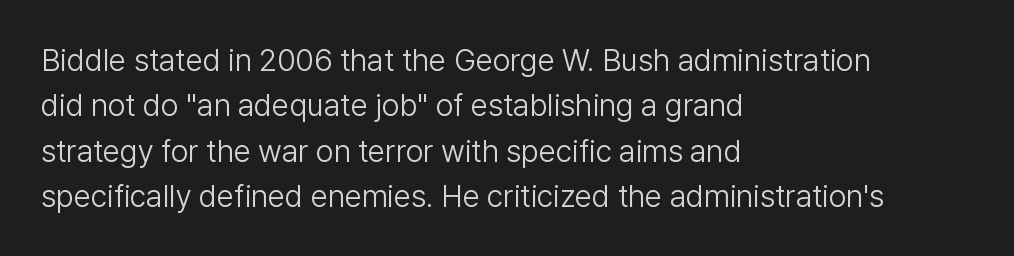
Vertical strokes here are truly vertical. Honestly, the row spacing looks completely unremarkable. What kind of face is this? One without serifs — a sans. The rendering uses natural spacing where letterforms have individual widths. A light-to-regular cut is what we see here.
